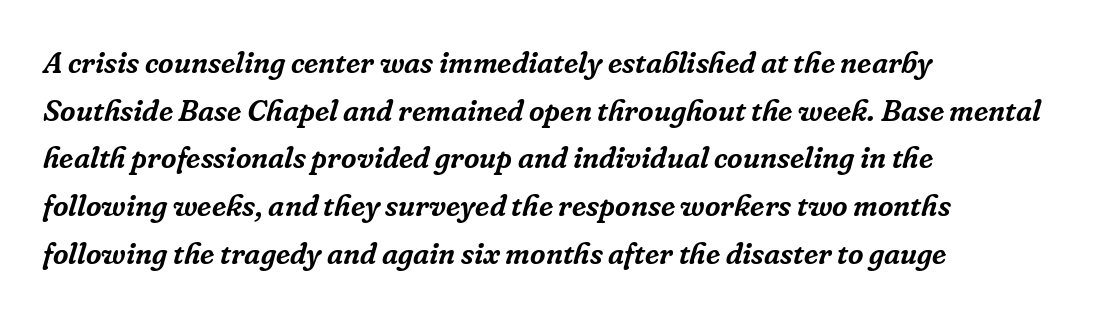
Q: Is the text italic (slanted)? A: Yes, it leans right by about 16 degrees.
Q: Is the typeface a serif or a sans-serif typeface? A: Serif.
Q: Is the text underlined? A: No.
Q: How is the paragraph aligned? A: Left-aligned.
Q: Is the spacing between letters normal or unusually wide? A: Normal.
Q: Is the spacing between lines tight, normal or loose? A: Normal.
Q: Width (condensed, normal, or wide)? A: Normal.
Q: Stroke contrast? A: Low.
Q: x-height? A: Medium.
Q: Monospaced? A: No.
